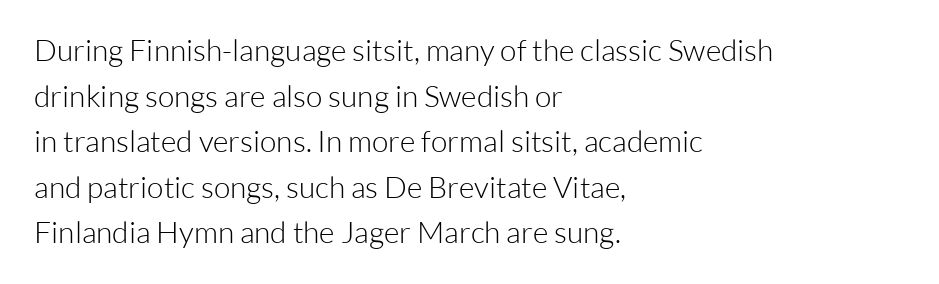
Q: Is the text bold? A: No.
Q: Is the text italic (slanted)? A: No, it is upright.
Q: Is the typeface a serif or a sans-serif typeface? A: Sans-serif.
Q: Is the text underlined? A: No.
Q: How is the paragraph aligned? A: Left-aligned.
Q: Is the spacing between letters normal or unusually wide? A: Normal.
Q: Is the spacing between lines tight, normal or loose? A: Normal.
Q: Width (condensed, normal, or wide)? A: Normal.
Q: Stroke contrast? A: Low.
Q: x-height? A: Medium.
Q: Monospaced? A: No.
